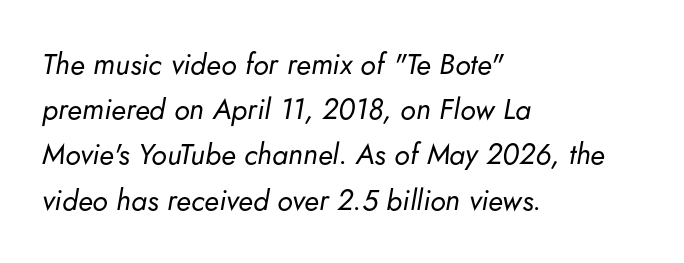
The image shows 29 px regular-weight type, italic (leaning right); set left-aligned, normal line spacing (1.56x), normal letter spacing, not underlined; low stroke contrast and a small x-height.
